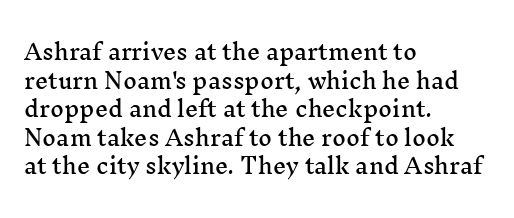
{"italic": "no", "underline": "no", "align": "left", "line_spacing": "normal", "line_spacing_ratio": 1.36, "letter_spacing": "normal", "letter_spacing_em": 0.0, "glyph_px": 21}
